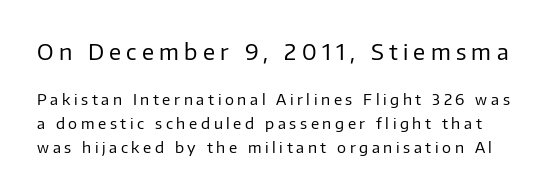
The image shows 22 px text type, upright; set normal line spacing (1.58x), unusually wide letter spacing (+0.24 em), not underlined; the first (top) block is 1.47x larger.
